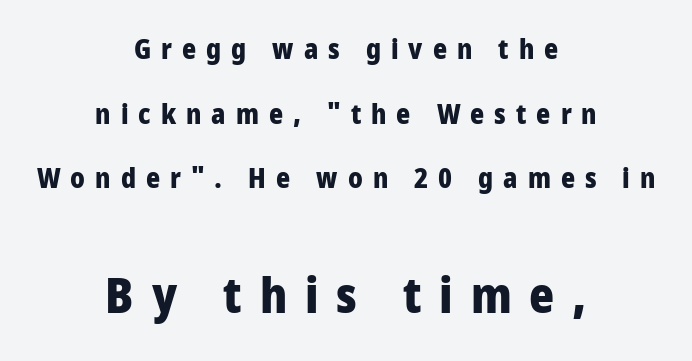
Q: Is the text bold? A: Yes.
Q: Is the text italic (slanted)? A: No, it is upright.
Q: Is the typeface a serif or a sans-serif typeface? A: Sans-serif.
Q: Is the text underlined? A: No.
Q: How is the paragraph aligned? A: Centered.
Q: Is the spacing between letters normal or unusually wide? A: Unusually wide.
Q: Is the spacing between lines tight, normal or loose? A: Loose.
Q: Which block of text is set in a larger size, the first (top) or the second (bottom)? A: The second (bottom) one.
Q: Width (condensed, normal, or wide)? A: Condensed.
Q: Stroke contrast? A: Low.
Q: x-height? A: Large.
Q: Monospaced? A: No.
